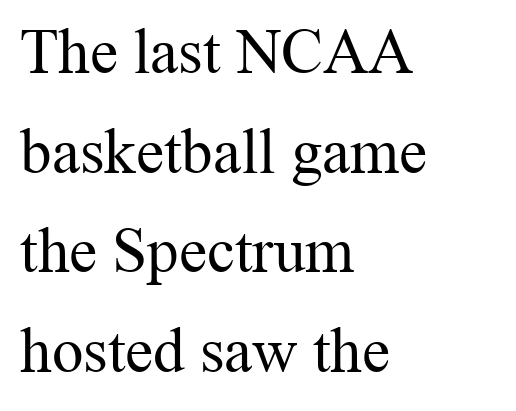
Q: Is the text bold? A: No.
Q: Is the text italic (slanted)? A: No, it is upright.
Q: Is the typeface a serif or a sans-serif typeface? A: Serif.
Q: Is the text underlined? A: No.
Q: How is the paragraph aligned? A: Left-aligned.
Q: Is the spacing between letters normal or unusually wide? A: Normal.
Q: Is the spacing between lines tight, normal or loose? A: Normal.
Q: Width (condensed, normal, or wide)? A: Normal.
Q: Stroke contrast? A: Medium.
Q: x-height? A: Medium.
Q: Monospaced? A: No.
